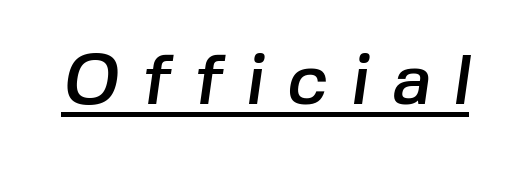
{"serif": "no", "width": "normal", "stroke_contrast": "low", "x_height": "medium", "monospaced": "no", "underline": "yes", "letter_spacing": "wide", "letter_spacing_em": 0.31, "glyph_px": 71}
